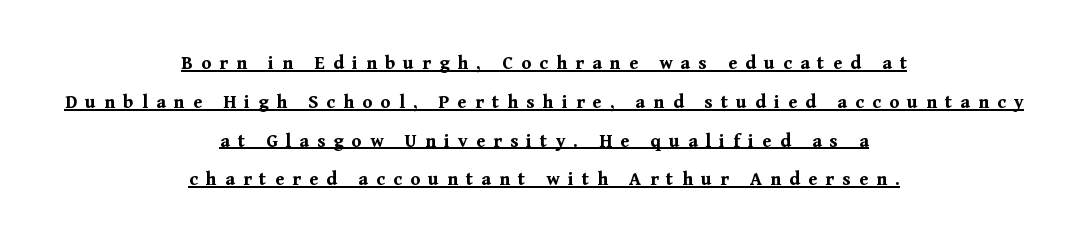
The gaps between neighbouring characters are conspicuously large. Notice how thick the strokes are: this is what a full bold looks like. Notice how the stems are strictly vertical — no italics here. Notice how a bar underscores the lettering throughout.
